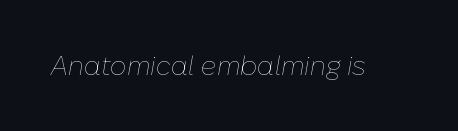
Q: Is the text bold? A: No.
Q: Is the text italic (slanted)? A: Yes, it leans right by about 10 degrees.
Q: Is the text underlined? A: No.
Q: Is the spacing between letters normal or unusually wide? A: Normal.
